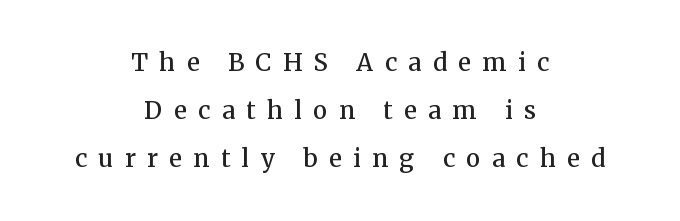
Q: Is the text bold? A: Semi-bold.
Q: Is the text italic (slanted)? A: No, it is upright.
Q: Is the text underlined? A: No.
Q: How is the paragraph aligned? A: Centered.
Q: Is the spacing between letters normal or unusually wide? A: Unusually wide.
Q: Is the spacing between lines tight, normal or loose? A: Loose.
